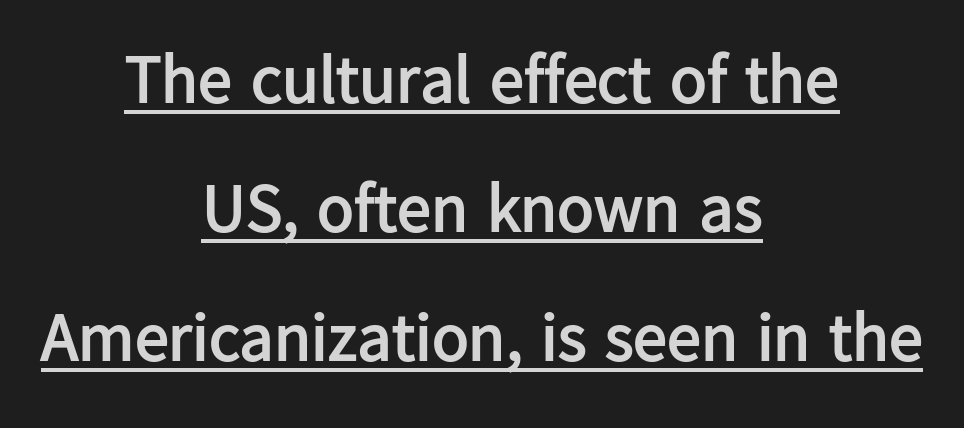
Q: Is the text bold? A: Yes.
Q: Is the text italic (slanted)? A: No, it is upright.
Q: Is the typeface a serif or a sans-serif typeface? A: Sans-serif.
Q: Is the text underlined? A: Yes.
Q: How is the paragraph aligned? A: Centered.
Q: Is the spacing between letters normal or unusually wide? A: Normal.
Q: Is the spacing between lines tight, normal or loose? A: Loose.
Q: Width (condensed, normal, or wide)? A: Normal.
Q: Stroke contrast? A: Low.
Q: x-height? A: Medium.
Q: Monospaced? A: No.
